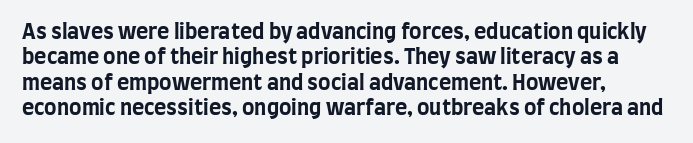
The image shows 21 px bold type, upright; set left-aligned, line spacing 1.21x, normal letter spacing, not underlined.
